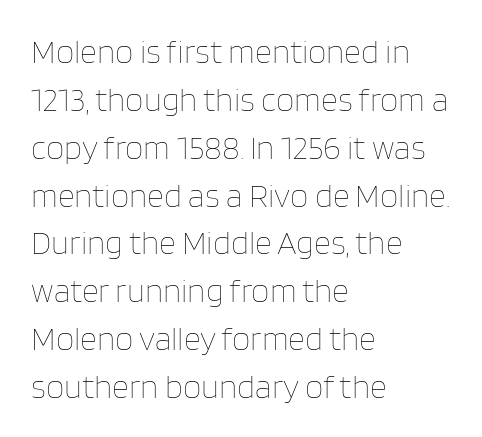
{"italic": "no", "bold": "no", "weight": "thin", "width": "normal", "stroke_contrast": "low", "x_height": "large", "monospaced": "no", "underline": "no", "align": "left", "line_spacing": "normal", "line_spacing_ratio": 1.45, "letter_spacing": "normal", "letter_spacing_em": 0.0, "glyph_px": 33}
